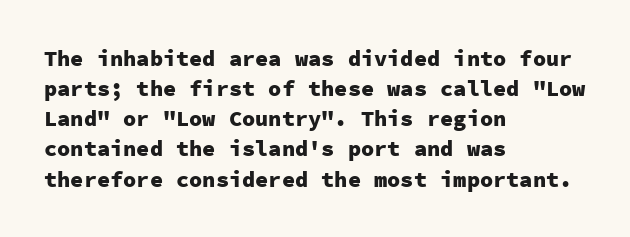
{"italic": "no", "bold": "yes", "underline": "no", "align": "left", "line_spacing": "normal", "line_spacing_ratio": 1.37, "letter_spacing": "normal", "letter_spacing_em": 0.0, "glyph_px": 22}
